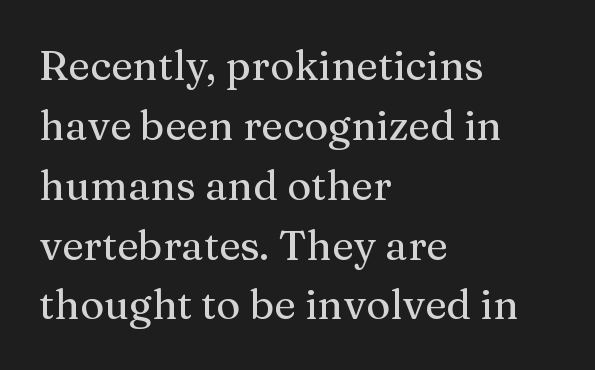
Type without underlining. The vertical gap from one line to the next is medium. Ordinary non-slanted type is in use. Nobody touched the tracking dial on this one.
